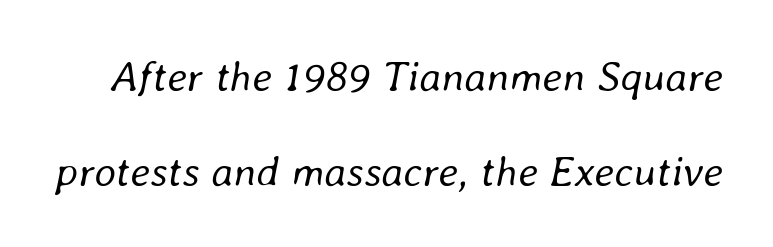
The passage shown is not underscored anywhere. The leading is generous, giving the passage an open texture. You could not count columns in this text — the font is proportionally spaced. Letter spacing: default.
